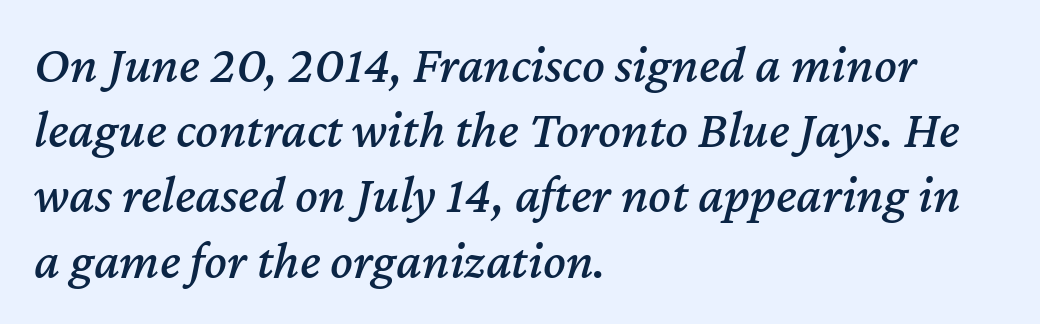
Q: Is the text italic (slanted)? A: Yes, it leans right by about 12 degrees.
Q: Is the text underlined? A: No.
Q: How is the paragraph aligned? A: Left-aligned.
Q: Is the spacing between letters normal or unusually wide? A: Normal.
Q: Width (condensed, normal, or wide)? A: Normal.
Q: Stroke contrast? A: Medium.
Q: x-height? A: Medium.
Q: Monospaced? A: No.
